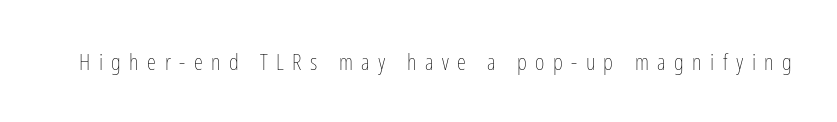
Q: Is the text bold? A: No.
Q: Is the text italic (slanted)? A: No, it is upright.
Q: Is the text underlined? A: No.
Q: Is the spacing between letters normal or unusually wide? A: Unusually wide.
